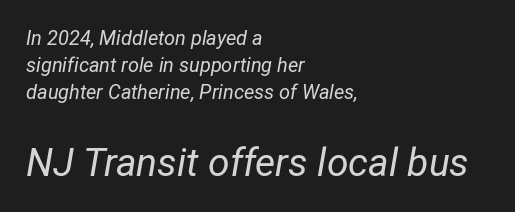
Compared with a typical body face, this is equally light or lighter still. There is no visible air inserted between adjacent glyphs. Size hierarchy here favors the trailing block over the leading one. Is this a fixed-width face? No — the glyphs have proportional, varying widths. If you measured baseline to baseline, you'd find a middling distance. Check the space under the baseline: it is left empty.
